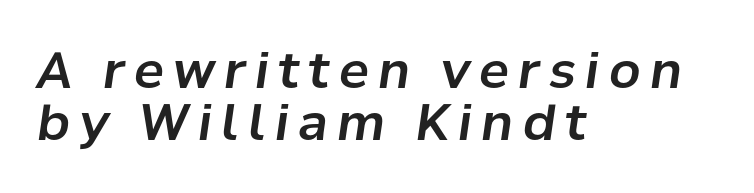
This rendering features lettering with no underline. The passage shown is typed in a proportional face where columns would drift. This is oblique type, the kind used for emphasis or titles. Summary of vertical rhythm: compact, with narrow interline spacing. Typeset ragged right — the left edge is the straight one.
